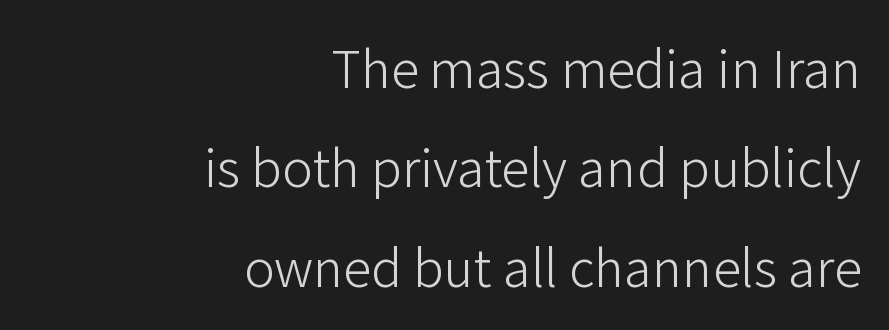
{"serif": "no", "italic": "no", "bold": "no", "weight": "light", "width": "normal", "stroke_contrast": "low", "x_height": "medium", "monospaced": "no", "underline": "no", "align": "right", "line_spacing": "loose", "line_spacing_ratio": 1.95, "letter_spacing": "normal", "letter_spacing_em": 0.0, "glyph_px": 51}
